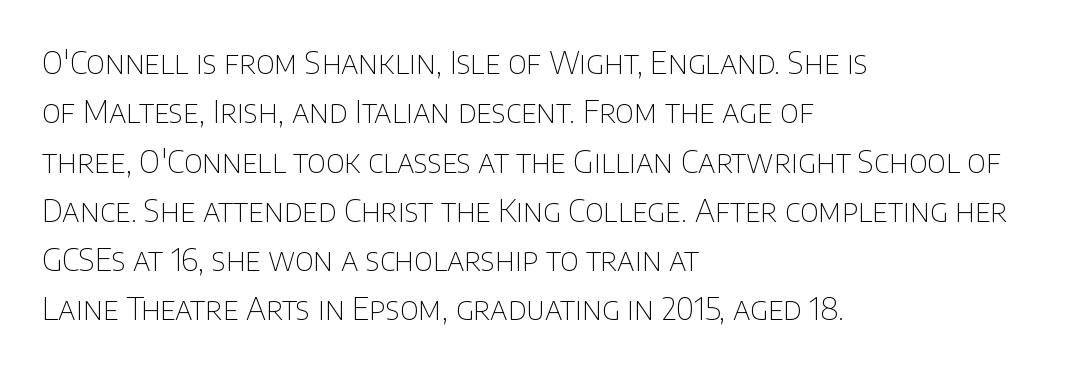
The image shows 31 px thin sans-serif type, upright; set left-aligned, normal line spacing (1.59x), normal letter spacing, not underlined; low stroke contrast and a large x-height.
